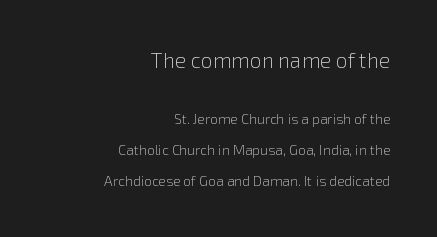
{"italic": "no", "bold": "no", "underline": "no", "align": "right", "line_spacing": "loose", "line_spacing_ratio": 2.21, "letter_spacing": "normal", "letter_spacing_em": 0.0, "larger_block": "first", "size_ratio": 1.5, "glyph_px": 21}
